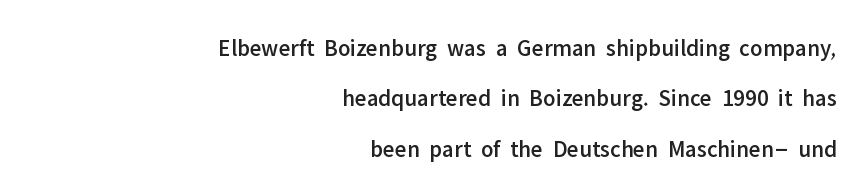
{"italic": "no", "underline": "no", "align": "right", "line_spacing": "loose", "line_spacing_ratio": 2.1, "letter_spacing": "normal", "letter_spacing_em": 0.0, "glyph_px": 24}
